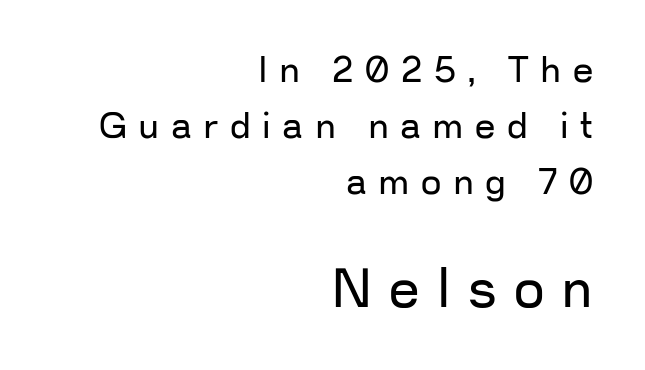
Q: Is the text bold? A: No.
Q: Is the text italic (slanted)? A: No, it is upright.
Q: Is the typeface a serif or a sans-serif typeface? A: Sans-serif.
Q: Is the text underlined? A: No.
Q: How is the paragraph aligned? A: Right-aligned.
Q: Is the spacing between letters normal or unusually wide? A: Unusually wide.
Q: Is the spacing between lines tight, normal or loose? A: Normal.
Q: Which block of text is set in a larger size, the first (top) or the second (bottom)? A: The second (bottom) one.
Q: Width (condensed, normal, or wide)? A: Normal.
Q: Stroke contrast? A: Low.
Q: x-height? A: Medium.
Q: Monospaced? A: No.
